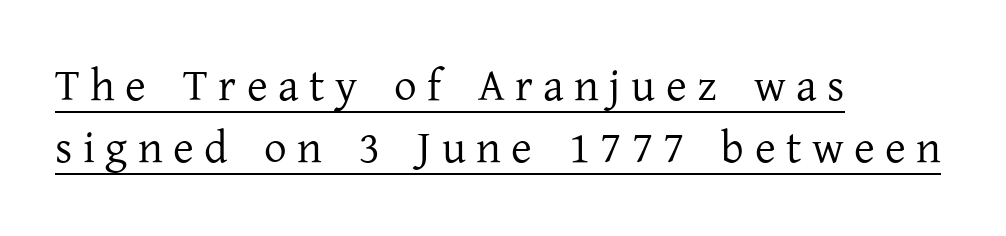
These glyphs show unthickened strokes, regular width or finer. Has an underline been added? It has. Look at the tracking — it's clearly loosened, letters drifting apart. Varying glyph widths throughout — classic text-font behaviour. All the whitespace from short lines collects on the right. This sample keeps an unexceptional amount of space between lines.
